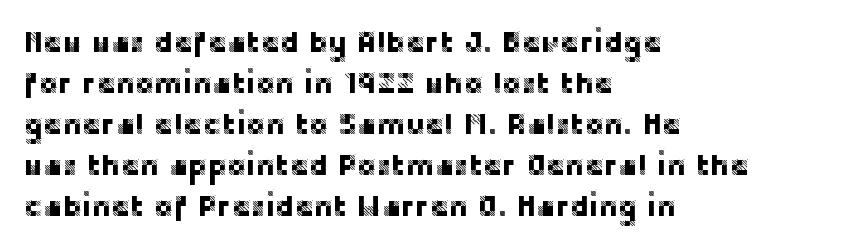
{"serif": "no", "italic": "no", "width": "normal", "stroke_contrast": "low", "x_height": "large", "monospaced": "no", "underline": "no", "align": "left", "line_spacing": "normal", "line_spacing_ratio": 1.41, "letter_spacing": "normal", "letter_spacing_em": 0.0, "glyph_px": 29}
